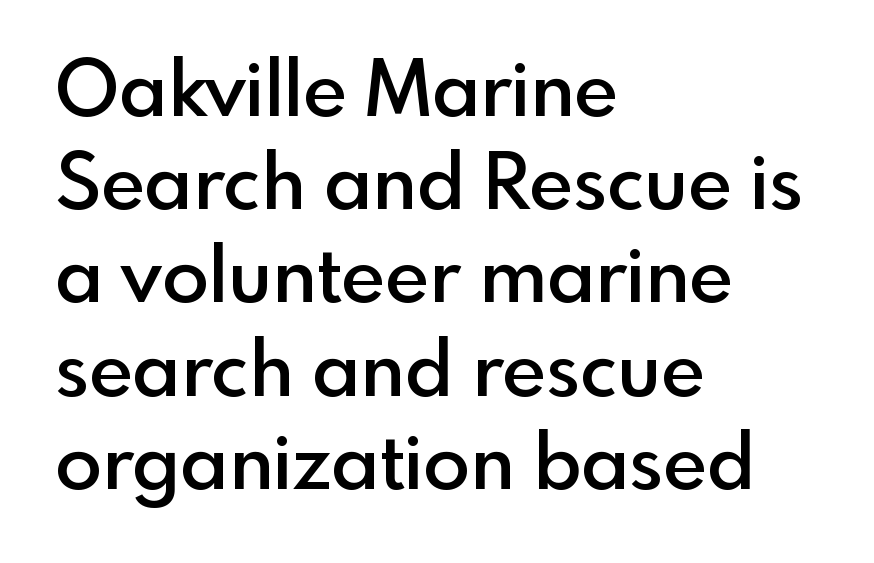
The image shows 77 px semibold sans-serif type, upright; set left-aligned, line spacing 1.21x, normal letter spacing, not underlined; a small x-height.
